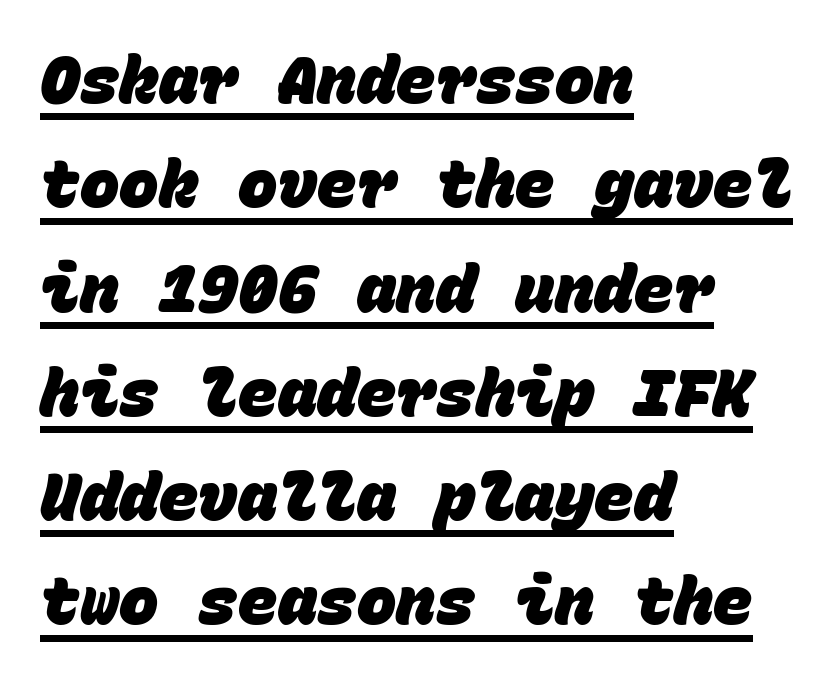
Q: Is the text bold? A: Yes.
Q: Is the typeface a serif or a sans-serif typeface? A: Sans-serif.
Q: Is the text underlined? A: Yes.
Q: How is the paragraph aligned? A: Left-aligned.
Q: Is the spacing between letters normal or unusually wide? A: Normal.
Q: Is the spacing between lines tight, normal or loose? A: Normal.
Q: Width (condensed, normal, or wide)? A: Normal.
Q: Stroke contrast? A: Low.
Q: x-height? A: Large.
Q: Monospaced? A: Yes.
